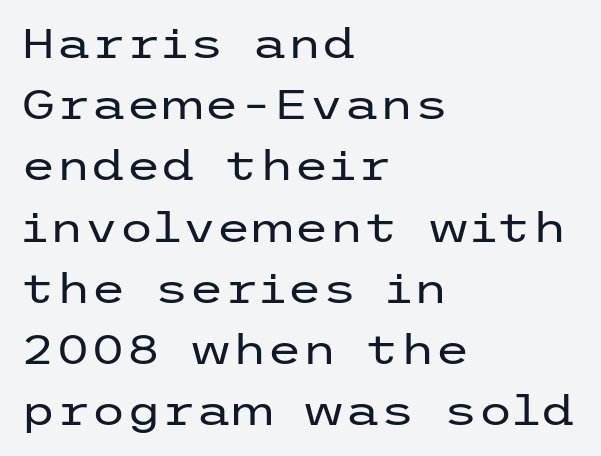
{"serif": "no", "italic": "no", "bold": "no", "weight": "regular", "width": "wide", "stroke_contrast": "low", "x_height": "medium", "underline": "no", "align": "left", "line_spacing": "normal", "line_spacing_ratio": 1.53, "letter_spacing": "normal", "letter_spacing_em": 0.0, "glyph_px": 40}
